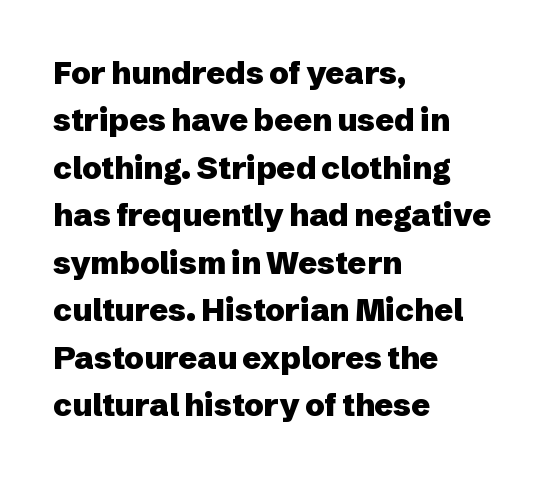
Notice how thick the strokes are: this is what a full bold looks like. How are the letters spaced? Ordinarily, with no added tracking. A roman cut, with each character standing at attention. Reading down the column, the eye jumps a familiar distance to each next line.
